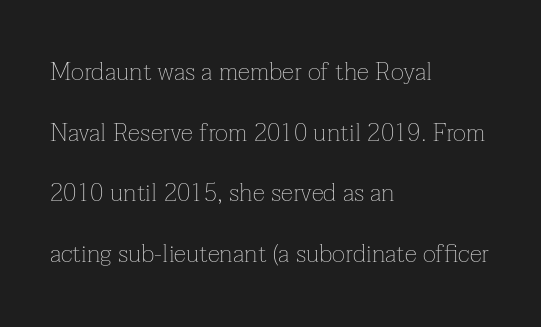
{"italic": "no", "bold": "no", "underline": "no", "align": "left", "line_spacing": "loose", "line_spacing_ratio": 2.43, "letter_spacing": "normal", "letter_spacing_em": 0.0, "glyph_px": 25}
